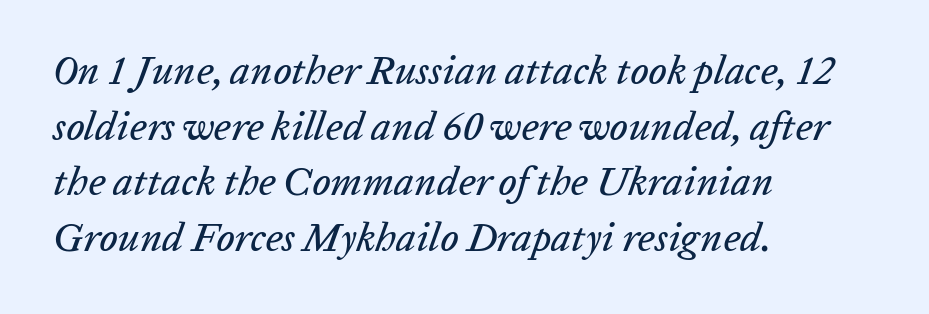
Q: Is the text italic (slanted)? A: Yes, it leans right by about 20 degrees.
Q: Is the text underlined? A: No.
Q: How is the paragraph aligned? A: Left-aligned.
Q: Is the spacing between letters normal or unusually wide? A: Normal.
Q: Is the spacing between lines tight, normal or loose? A: Normal.
Q: Width (condensed, normal, or wide)? A: Normal.
Q: Stroke contrast? A: Low.
Q: x-height? A: Medium.
Q: Monospaced? A: No.
